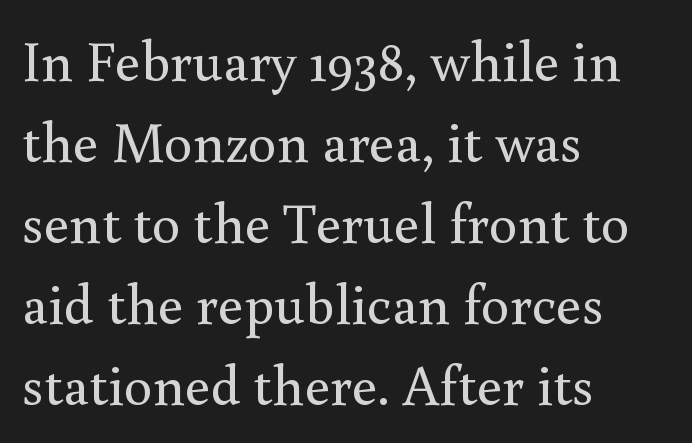
Q: Is the text bold? A: No.
Q: Is the text italic (slanted)? A: No, it is upright.
Q: Is the typeface a serif or a sans-serif typeface? A: Serif.
Q: Is the text underlined? A: No.
Q: How is the paragraph aligned? A: Left-aligned.
Q: Is the spacing between letters normal or unusually wide? A: Normal.
Q: Is the spacing between lines tight, normal or loose? A: Normal.
Q: Width (condensed, normal, or wide)? A: Normal.
Q: x-height? A: Small.
Q: Monospaced? A: No.
